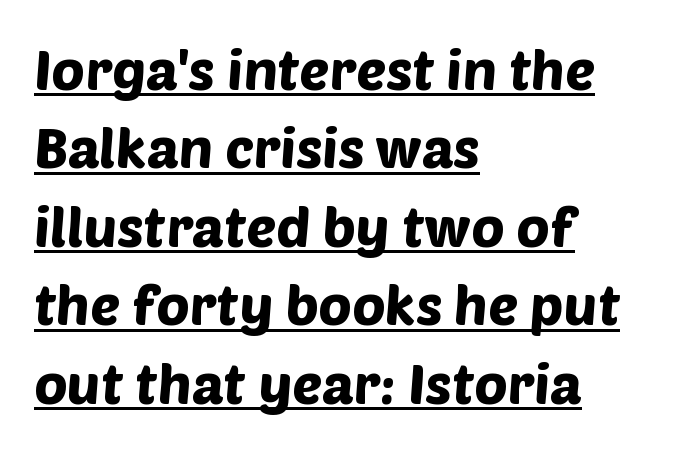
Q: Is the typeface a serif or a sans-serif typeface? A: Sans-serif.
Q: Is the text underlined? A: Yes.
Q: How is the paragraph aligned? A: Left-aligned.
Q: Is the spacing between letters normal or unusually wide? A: Normal.
Q: Is the spacing between lines tight, normal or loose? A: Normal.
Q: Width (condensed, normal, or wide)? A: Normal.
Q: Stroke contrast? A: Low.
Q: x-height? A: Large.
Q: Monospaced? A: No.
